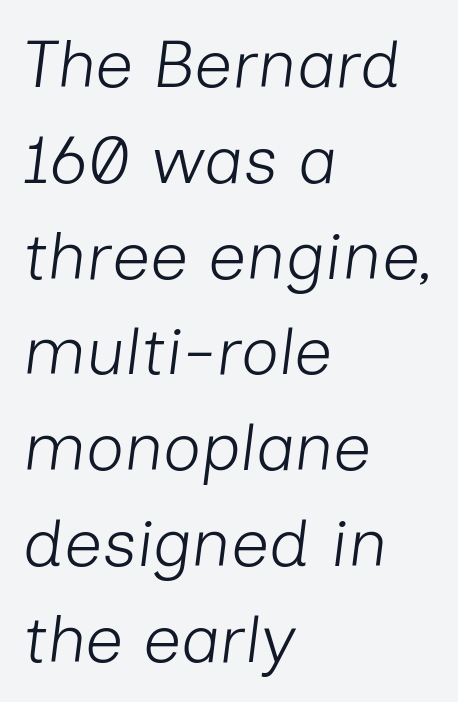
Each letter keeps its own natural width here, so spacing adapts to shape. These lines stack with their left ends in a neat column. Descender tails drop into unmarked territory. The line-height multiplier appears to be the usual default. Honestly, the letter spacing is just normal — you wouldn't notice it.
